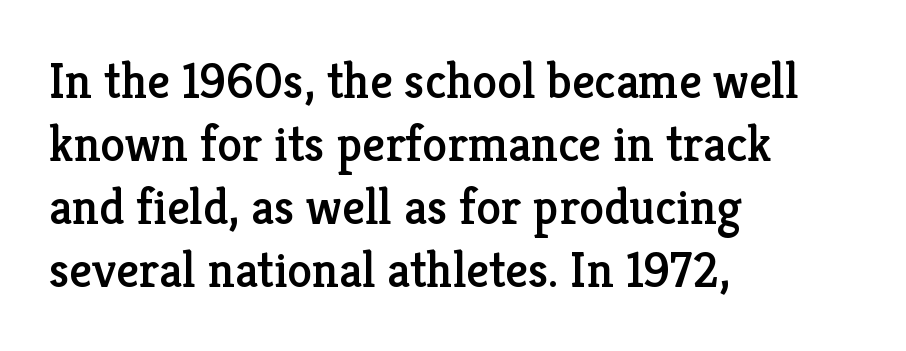
The image shows 50 px serif type, upright; set left-aligned, normal line spacing (1.26x), normal letter spacing, not underlined; low stroke contrast and a medium x-height.
